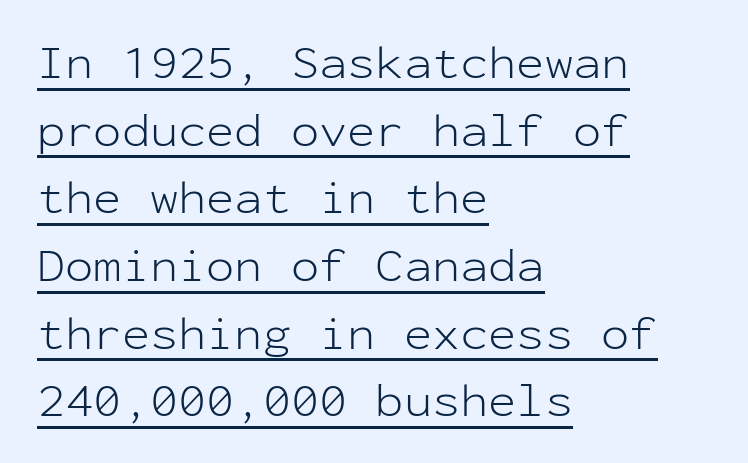
{"serif": "no", "italic": "no", "bold": "no", "weight": "light", "width": "normal", "stroke_contrast": "low", "x_height": "medium", "monospaced": "yes", "underline": "yes", "align": "left", "line_spacing": "normal", "line_spacing_ratio": 1.44, "letter_spacing": "normal", "letter_spacing_em": 0.0, "glyph_px": 47}
